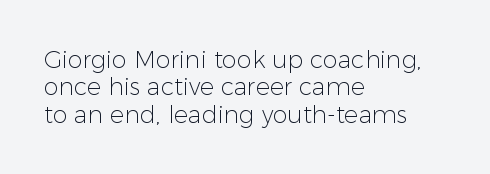
{"italic": "no", "bold": "no", "underline": "no", "align": "left", "line_spacing": "tight", "line_spacing_ratio": 1.14, "letter_spacing": "normal", "letter_spacing_em": 0.0, "glyph_px": 24}
